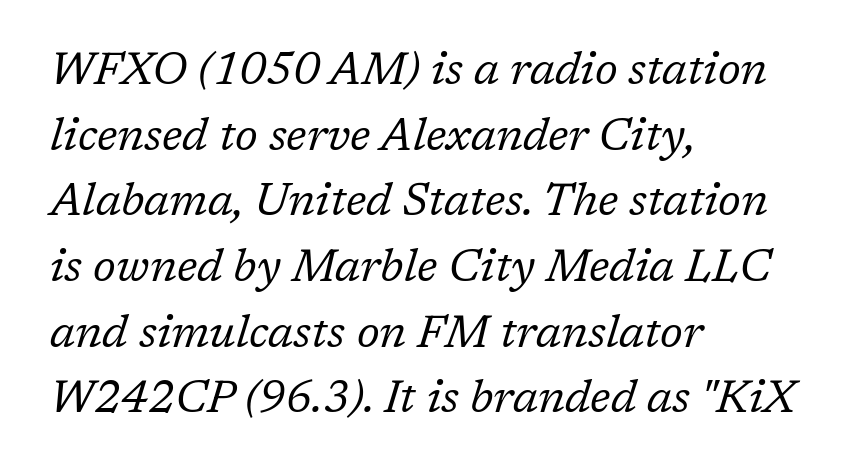
Q: Is the text bold? A: No.
Q: Is the text italic (slanted)? A: Yes, it leans right by about 17 degrees.
Q: Is the typeface a serif or a sans-serif typeface? A: Serif.
Q: Is the text underlined? A: No.
Q: How is the paragraph aligned? A: Left-aligned.
Q: Is the spacing between letters normal or unusually wide? A: Normal.
Q: Is the spacing between lines tight, normal or loose? A: Normal.
Q: Width (condensed, normal, or wide)? A: Normal.
Q: Stroke contrast? A: Low.
Q: x-height? A: Medium.
Q: Monospaced? A: No.
